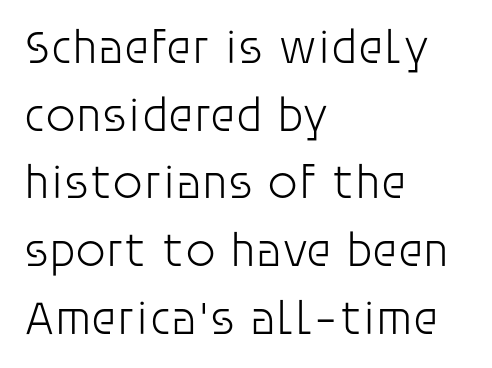
Q: Is the text bold? A: No.
Q: Is the text italic (slanted)? A: No, it is upright.
Q: Is the typeface a serif or a sans-serif typeface? A: Sans-serif.
Q: Is the text underlined? A: No.
Q: How is the paragraph aligned? A: Left-aligned.
Q: Is the spacing between letters normal or unusually wide? A: Normal.
Q: Is the spacing between lines tight, normal or loose? A: Normal.
Q: Width (condensed, normal, or wide)? A: Normal.
Q: Stroke contrast? A: Low.
Q: x-height? A: Large.
Q: Monospaced? A: No.
